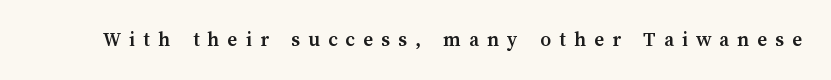
{"italic": "no", "bold": "yes", "underline": "no", "letter_spacing": "wide", "letter_spacing_em": 0.39, "glyph_px": 21}
